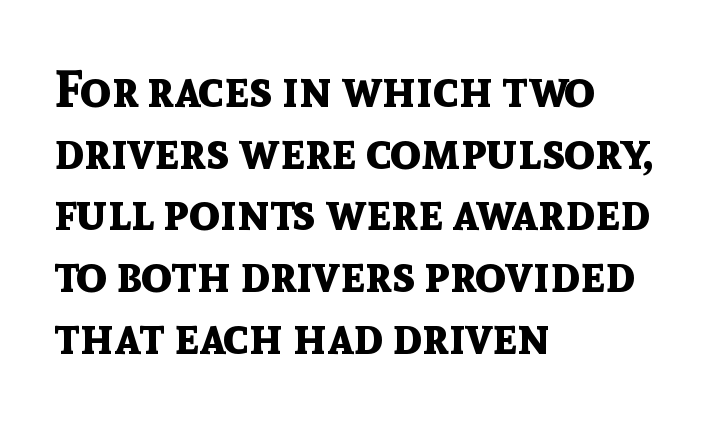
Q: Is the text bold? A: Yes.
Q: Is the text italic (slanted)? A: No, it is upright.
Q: Is the typeface a serif or a sans-serif typeface? A: Sans-serif.
Q: Is the text underlined? A: No.
Q: How is the paragraph aligned? A: Left-aligned.
Q: Is the spacing between letters normal or unusually wide? A: Normal.
Q: Width (condensed, normal, or wide)? A: Normal.
Q: x-height? A: Medium.
Q: Monospaced? A: No.
